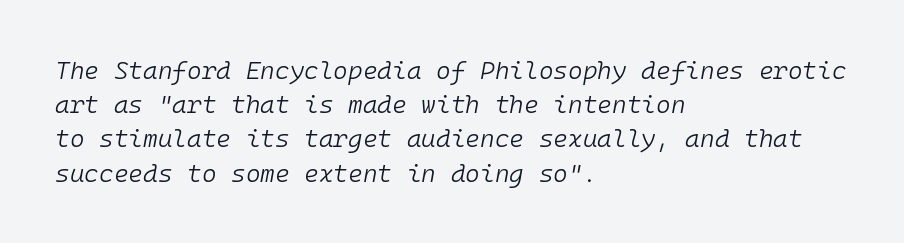
Vertical stems look standard width or narrower in stroke. Does the copy run flush right? No — it runs flush left. If you drew a line through each stem, it would be angled. Clear beneath every line of the passage. Leading: standard. Inter-character spacing is left at the font's built-in metrics.
